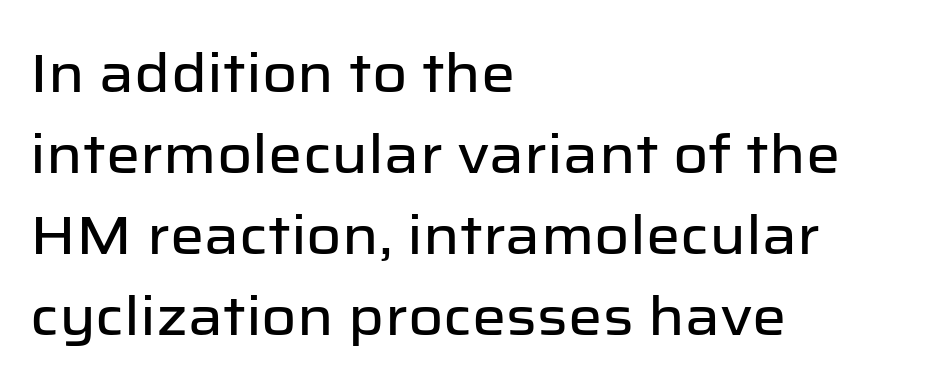
Notice how the stems are strictly vertical — no italics here. The face used here is a sans, in the tradition of grotesques and geometrics. This sample is left-justified, so line endings fall wherever the words run out. The face used here is proportionally spaced, like ordinary book or web type. The passage shown stacks its lines at a standard gap. Descender tails drop into unmarked territory.
